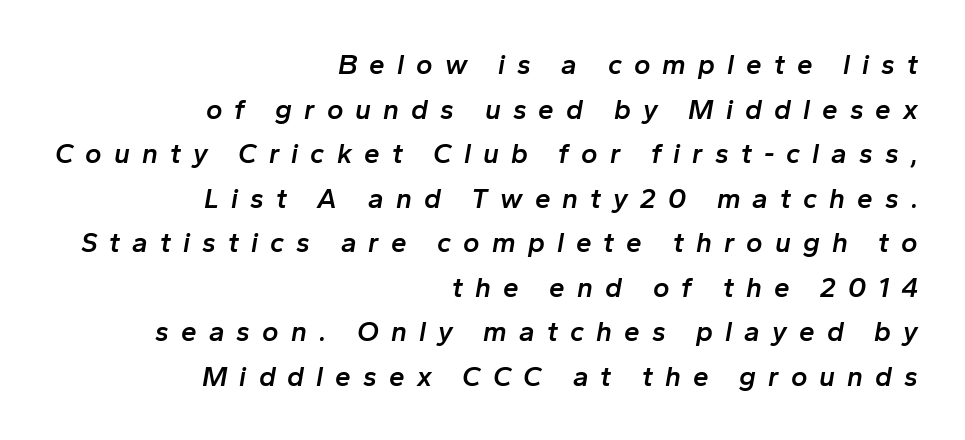
The image shows 28 px semibold type, italic (leaning right); set right-aligned, normal line spacing (1.59x), unusually wide letter spacing (+0.43 em), not underlined; low stroke contrast and a medium x-height.
